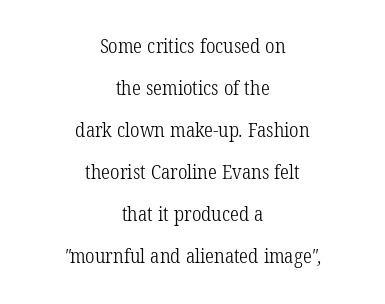
{"bold": "no", "underline": "no", "align": "center", "line_spacing": "loose", "line_spacing_ratio": 2.1, "letter_spacing": "normal", "letter_spacing_em": 0.0, "glyph_px": 20}
